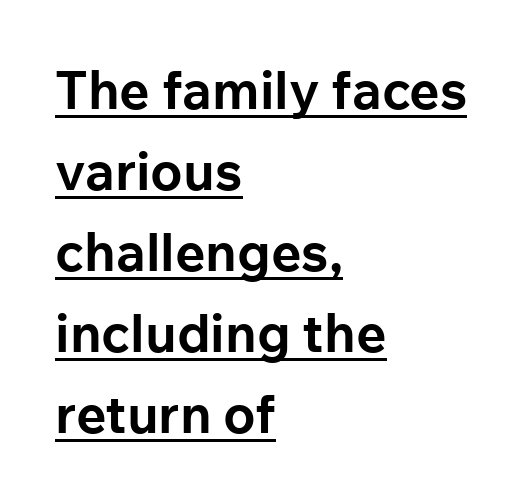
What kind of face is this? One without serifs — a sans. Typographic density is high because the face is bold. Looks like regular typesetting: each glyph gets only the width it needs. The paragraph has a hard left edge and a soft right edge.
